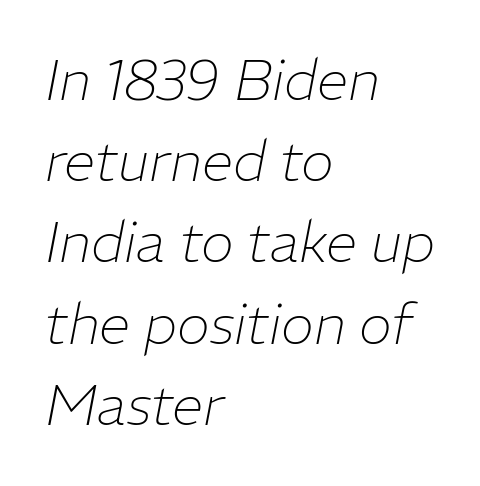
The image shows 56 px thin type, italic (leaning right); set left-aligned, normal line spacing (1.45x), normal letter spacing, not underlined; low stroke contrast and a medium x-height.
